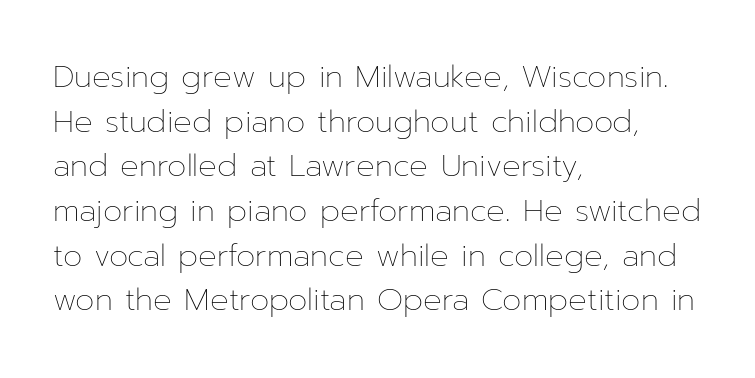
{"italic": "no", "bold": "no", "weight": "thin", "width": "normal", "stroke_contrast": "low", "x_height": "medium", "monospaced": "no", "underline": "no", "align": "left", "line_spacing": "normal", "line_spacing_ratio": 1.44, "letter_spacing": "normal", "letter_spacing_em": 0.0, "glyph_px": 31}
